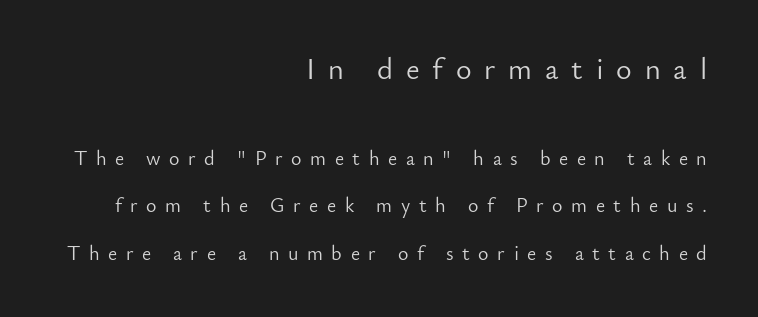
The image shows 30 px light sans-serif type, upright; set right-aligned, loose line spacing (2.37x), unusually wide letter spacing (+0.43 em), not underlined; the first (top) block is 1.5x larger; low stroke contrast and a small x-height.
